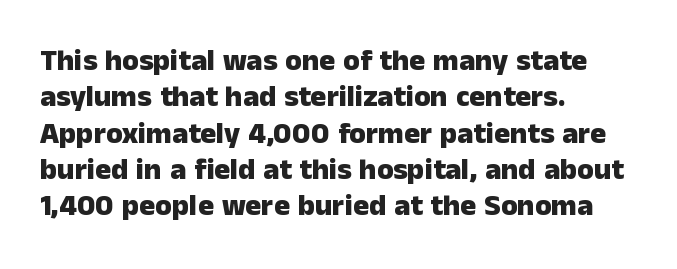
Q: Is the text bold? A: Yes.
Q: Is the text italic (slanted)? A: No, it is upright.
Q: Is the typeface a serif or a sans-serif typeface? A: Sans-serif.
Q: Is the text underlined? A: No.
Q: How is the paragraph aligned? A: Left-aligned.
Q: Is the spacing between letters normal or unusually wide? A: Normal.
Q: Width (condensed, normal, or wide)? A: Normal.
Q: Stroke contrast? A: Low.
Q: x-height? A: Medium.
Q: Monospaced? A: No.
